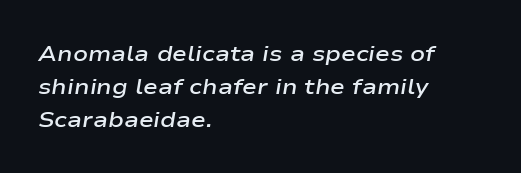
Anything drawn beneath the words? Only blank space. Stems and bowls a touch heavier than normal — semibold. Nobody touched the tracking dial on this one. Looking at the ascenders, they clearly lean. Is there much room between lines? A standard amount, neither cramped nor airy. Which margin do the lines hug? The left one — the right edge is uneven.
